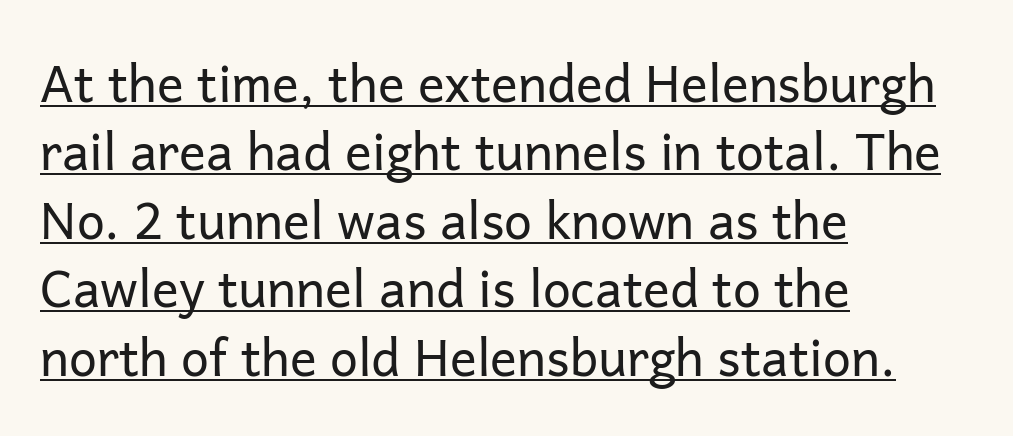
{"serif": "no", "italic": "no", "bold": "no", "weight": "regular", "width": "normal", "stroke_contrast": "low", "x_height": "medium", "monospaced": "no", "underline": "yes", "align": "left", "line_spacing": "normal", "line_spacing_ratio": 1.37, "letter_spacing": "normal", "letter_spacing_em": 0.0, "glyph_px": 50}
